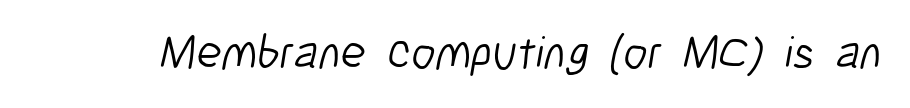
Q: Is the text bold? A: No.
Q: Is the typeface a serif or a sans-serif typeface? A: Sans-serif.
Q: Is the text underlined? A: No.
Q: Is the spacing between letters normal or unusually wide? A: Normal.
Q: Width (condensed, normal, or wide)? A: Condensed.
Q: Stroke contrast? A: Low.
Q: x-height? A: Medium.
Q: Monospaced? A: No.
